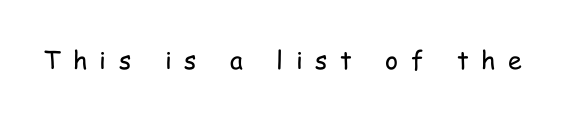
Q: Is the text bold? A: No.
Q: Is the text italic (slanted)? A: No, it is upright.
Q: Is the text underlined? A: No.
Q: Is the spacing between letters normal or unusually wide? A: Unusually wide.
